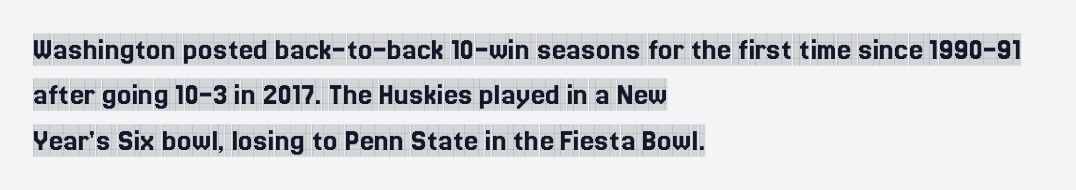
Q: Is the text italic (slanted)? A: No, it is upright.
Q: Is the typeface a serif or a sans-serif typeface? A: Serif.
Q: Is the text underlined? A: No.
Q: How is the paragraph aligned? A: Left-aligned.
Q: Is the spacing between letters normal or unusually wide? A: Normal.
Q: Is the spacing between lines tight, normal or loose? A: Normal.
Q: Width (condensed, normal, or wide)? A: Condensed.
Q: x-height? A: Large.
Q: Monospaced? A: No.
